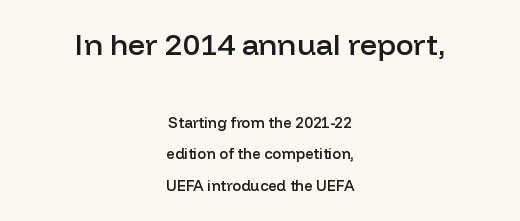
The image shows 30 px semibold sans-serif type, upright; set centered, loose line spacing (2.12x), normal letter spacing, not underlined; the first (top) block is 2.0x larger; low stroke contrast and a medium x-height.
